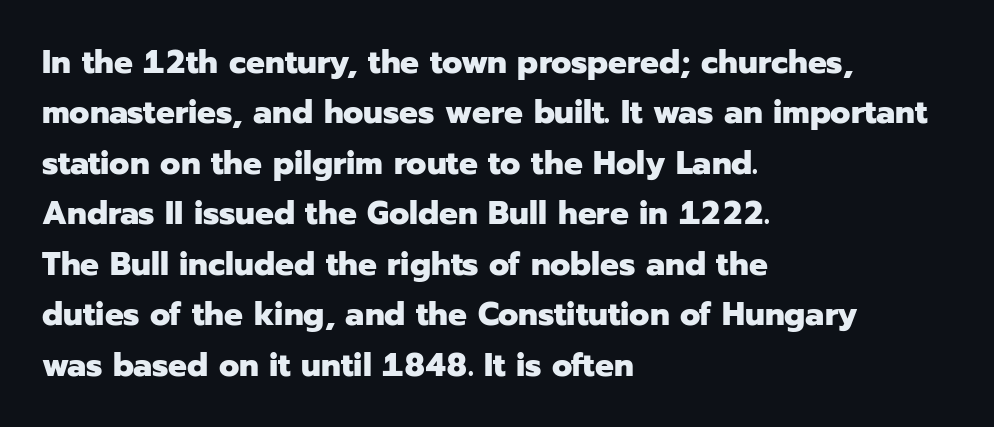
Q: Is the text bold? A: Yes.
Q: Is the text italic (slanted)? A: No, it is upright.
Q: Is the typeface a serif or a sans-serif typeface? A: Sans-serif.
Q: Is the text underlined? A: No.
Q: How is the paragraph aligned? A: Left-aligned.
Q: Is the spacing between letters normal or unusually wide? A: Normal.
Q: Is the spacing between lines tight, normal or loose? A: Normal.
Q: Width (condensed, normal, or wide)? A: Normal.
Q: Stroke contrast? A: Low.
Q: x-height? A: Medium.
Q: Monospaced? A: No.
